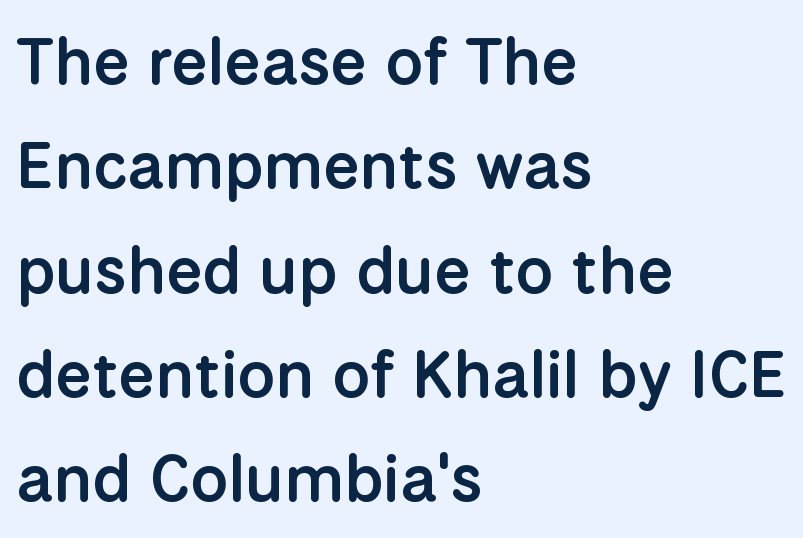
Q: Is the text bold? A: Semi-bold.
Q: Is the text italic (slanted)? A: No, it is upright.
Q: Is the typeface a serif or a sans-serif typeface? A: Sans-serif.
Q: Is the text underlined? A: No.
Q: How is the paragraph aligned? A: Left-aligned.
Q: Is the spacing between letters normal or unusually wide? A: Normal.
Q: Is the spacing between lines tight, normal or loose? A: Normal.
Q: Width (condensed, normal, or wide)? A: Normal.
Q: Stroke contrast? A: Low.
Q: x-height? A: Medium.
Q: Monospaced? A: No.
